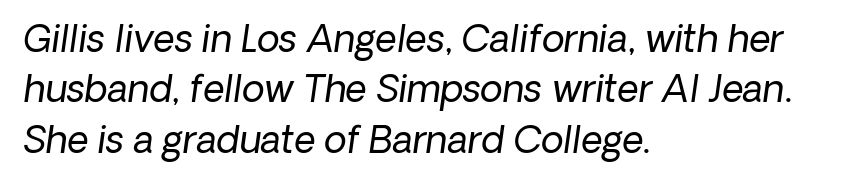
Q: Is the text bold? A: No.
Q: Is the typeface a serif or a sans-serif typeface? A: Sans-serif.
Q: Is the text underlined? A: No.
Q: How is the paragraph aligned? A: Left-aligned.
Q: Is the spacing between letters normal or unusually wide? A: Normal.
Q: Is the spacing between lines tight, normal or loose? A: Normal.
Q: Width (condensed, normal, or wide)? A: Normal.
Q: Stroke contrast? A: Low.
Q: x-height? A: Medium.
Q: Monospaced? A: No.
